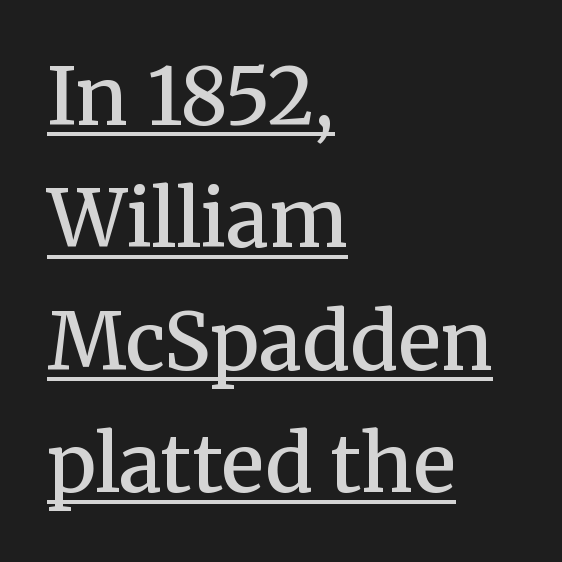
{"serif": "yes", "italic": "no", "bold": "semi", "weight": "semibold", "width": "normal", "stroke_contrast": "medium", "x_height": "medium", "monospaced": "no", "underline": "yes", "align": "left", "line_spacing": "normal", "line_spacing_ratio": 1.55, "letter_spacing": "normal", "letter_spacing_em": 0.0, "glyph_px": 79}
